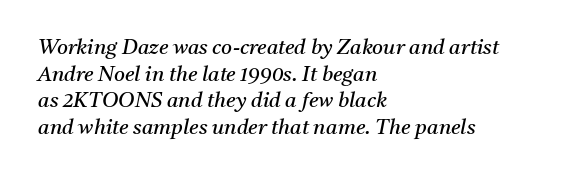
Q: Is the text bold? A: No.
Q: Is the text italic (slanted)? A: Yes, it leans right by about 11 degrees.
Q: Is the text underlined? A: No.
Q: How is the paragraph aligned? A: Left-aligned.
Q: Is the spacing between letters normal or unusually wide? A: Normal.
Q: Is the spacing between lines tight, normal or loose? A: Normal.
